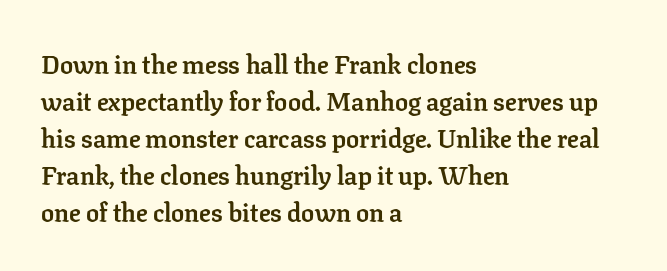
{"italic": "no", "bold": "yes", "underline": "no", "align": "left", "line_spacing": "normal", "line_spacing_ratio": 1.42, "letter_spacing": "normal", "letter_spacing_em": 0.0, "glyph_px": 26}
